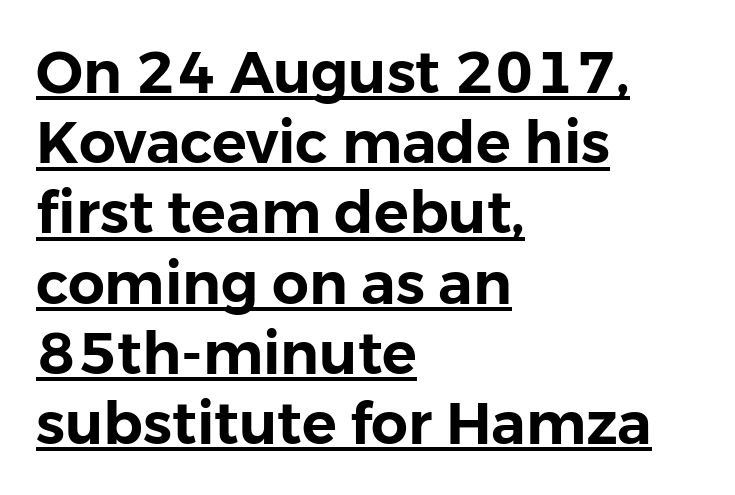
{"serif": "no", "italic": "no", "width": "normal", "stroke_contrast": "low", "x_height": "medium", "monospaced": "no", "underline": "yes", "align": "left", "line_spacing_ratio": 1.21, "letter_spacing": "normal", "letter_spacing_em": 0.0, "glyph_px": 58}
